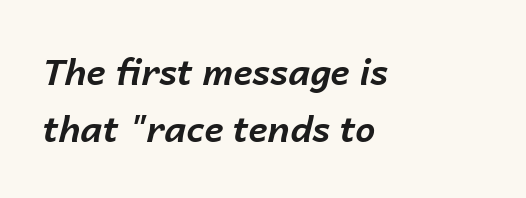
Q: Is the text bold? A: Yes.
Q: Is the text italic (slanted)? A: Yes, it leans right by about 14 degrees.
Q: Is the text underlined? A: No.
Q: How is the paragraph aligned? A: Left-aligned.
Q: Is the spacing between letters normal or unusually wide? A: Normal.
Q: Is the spacing between lines tight, normal or loose? A: Normal.
Q: Width (condensed, normal, or wide)? A: Normal.
Q: Stroke contrast? A: Low.
Q: x-height? A: Medium.
Q: Monospaced? A: No.
